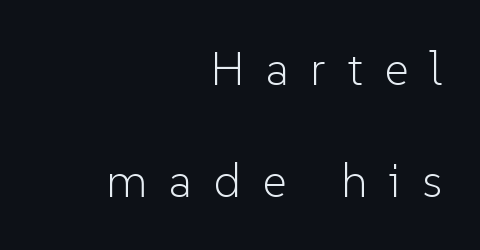
Note the varied advance widths — an 'i' is clearly narrower than an 'm'. Is the type heavy? It reads as light-to-regular instead. The lettering stays uniformly vertical, giving the passage a roman look. How are the letters spaced? Widely, with obvious added tracking. Horizontally, the lines are justified to the trailing edge only. Airy leading.
